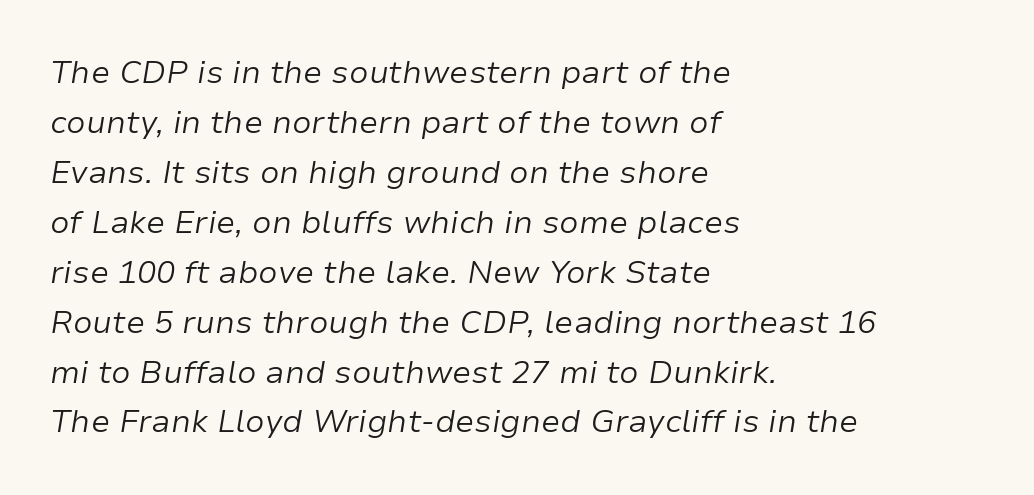
{"italic": "yes", "lean": "right", "slant_degrees": 9, "bold": "no", "weight": "light", "width": "normal", "stroke_contrast": "low", "x_height": "medium", "monospaced": "no", "underline": "no", "align": "left", "line_spacing": "normal", "line_spacing_ratio": 1.56, "letter_spacing": "normal", "letter_spacing_em": 0.0, "glyph_px": 32}
